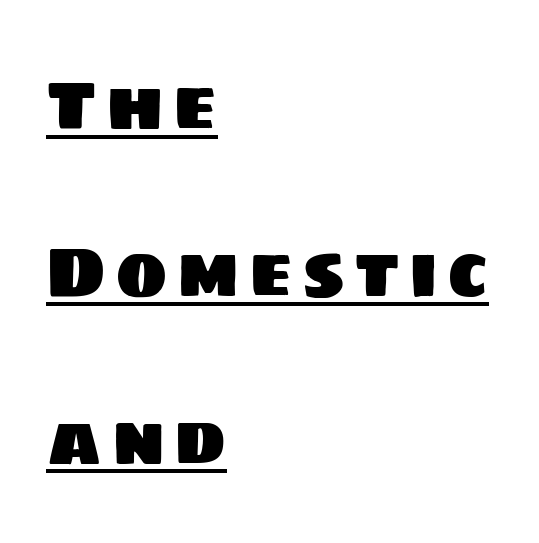
The image shows 70 px sans-serif type; set left-aligned, loose line spacing (2.39x), underlined; low stroke contrast and a large x-height.
